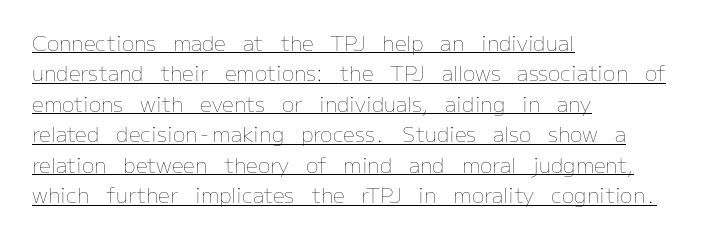
The image shows 21 px text type, upright; set left-aligned, normal line spacing (1.45x), normal letter spacing, underlined.
